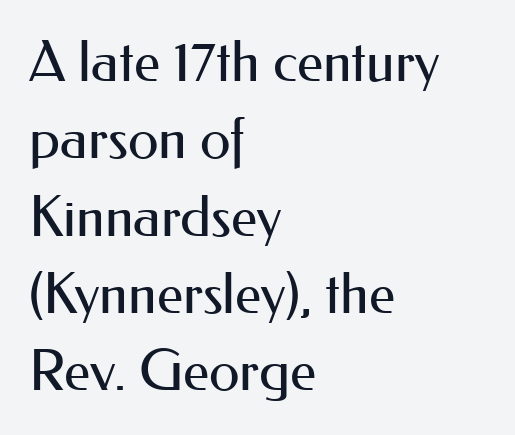
Unlike a traditional serif, this face leaves its strokes unadorned. Teacher's note: observe the even left margin — that is flush-left alignment. The foot of each line stays bare and open. Tracking here is standard; glyphs follow each other at the usual distance. Caption: face not bold, strokes unweighted.
